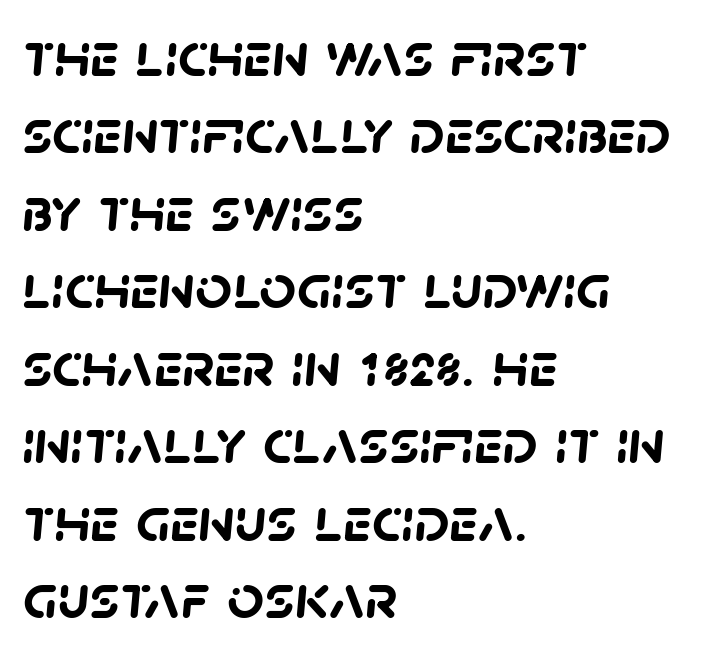
{"serif": "no", "bold": "yes", "weight": "semibold", "width": "normal", "stroke_contrast": "low", "x_height": "large", "monospaced": "no", "underline": "no", "align": "left", "line_spacing_ratio": 1.21, "letter_spacing": "normal", "letter_spacing_em": 0.0, "glyph_px": 64}
